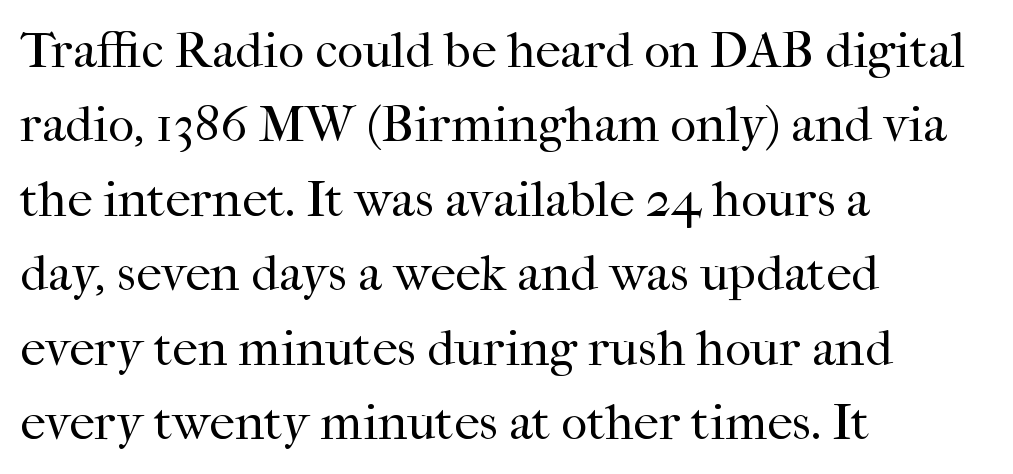
A light-to-regular cut is what we see here. Words appear dense and cohesive because spacing is normal. Visually the block forms a straight wall on the left and a jagged coastline on the right. Posture: upright roman. Plain, unruled lines of type.
